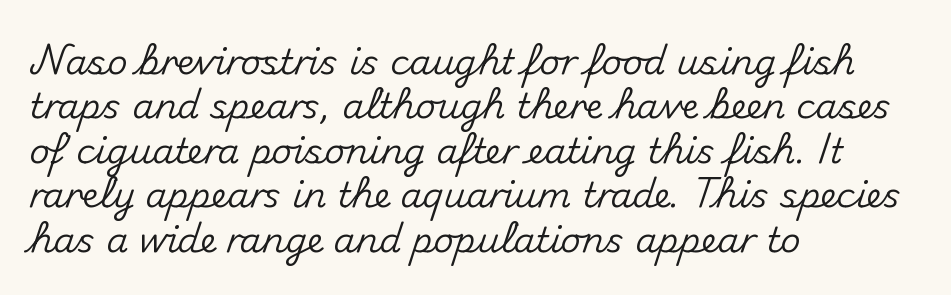
The image shows 35 px sans-serif type; set left-aligned, normal line spacing (1.27x), normal letter spacing, not underlined; medium stroke contrast and a small x-height.
